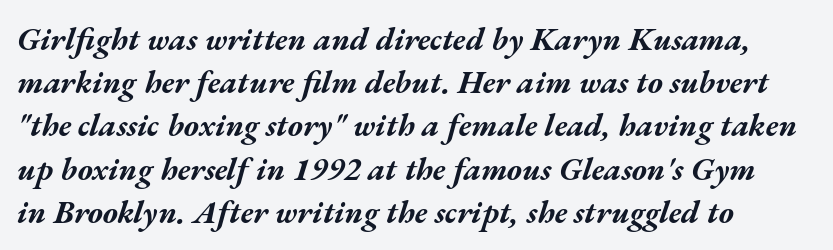
The image shows 32 px bold, wide type, italic (leaning right); set left-aligned, normal line spacing (1.35x), normal letter spacing, not underlined; medium stroke contrast and a medium x-height.
